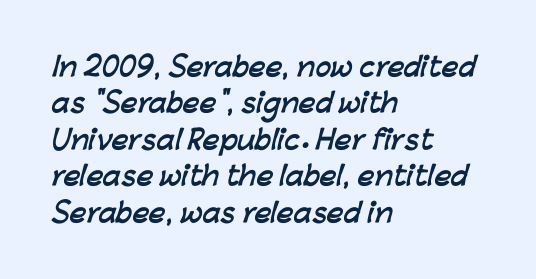
Q: Is the text bold? A: Yes.
Q: Is the text underlined? A: No.
Q: How is the paragraph aligned? A: Left-aligned.
Q: Is the spacing between letters normal or unusually wide? A: Normal.
Q: Is the spacing between lines tight, normal or loose? A: Normal.
